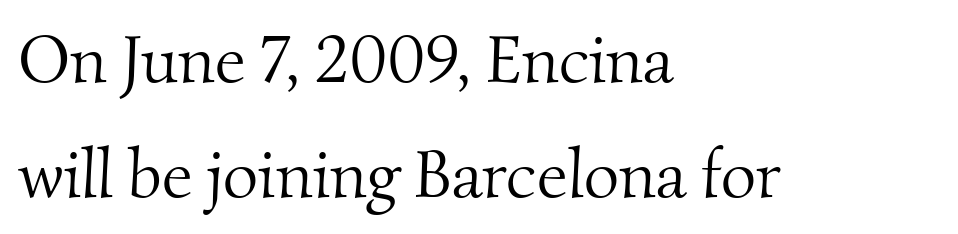
The image shows 68 px light serif type; set left-aligned, normal line spacing (1.69x), normal letter spacing, not underlined; medium stroke contrast and a small x-height.
